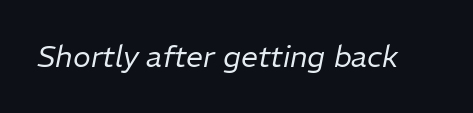
{"italic": "yes", "lean": "right", "slant_degrees": 11, "bold": "no", "weight": "regular", "width": "normal", "stroke_contrast": "low", "x_height": "medium", "monospaced": "no", "underline": "no", "letter_spacing": "normal", "letter_spacing_em": 0.0, "glyph_px": 30}
